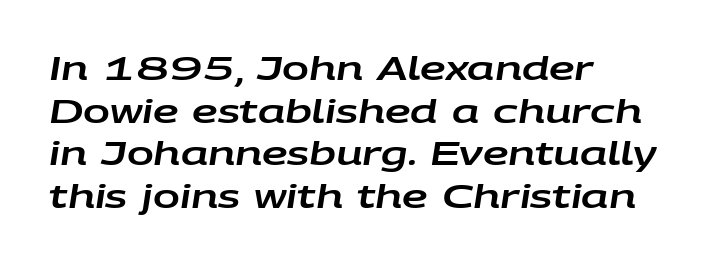
The image shows 32 px wide type, italic (leaning right); set left-aligned, normal line spacing (1.33x), normal letter spacing, not underlined; low stroke contrast and a large x-height.
